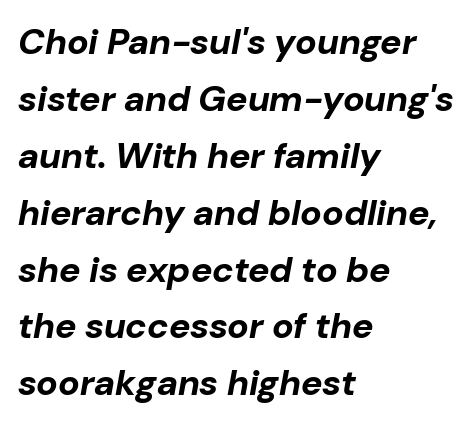
Q: Is the text bold? A: Yes.
Q: Is the text italic (slanted)? A: Yes, it leans right by about 10 degrees.
Q: Is the text underlined? A: No.
Q: How is the paragraph aligned? A: Left-aligned.
Q: Is the spacing between letters normal or unusually wide? A: Normal.
Q: Is the spacing between lines tight, normal or loose? A: Normal.
Q: Width (condensed, normal, or wide)? A: Normal.
Q: Stroke contrast? A: Low.
Q: x-height? A: Medium.
Q: Monospaced? A: No.
